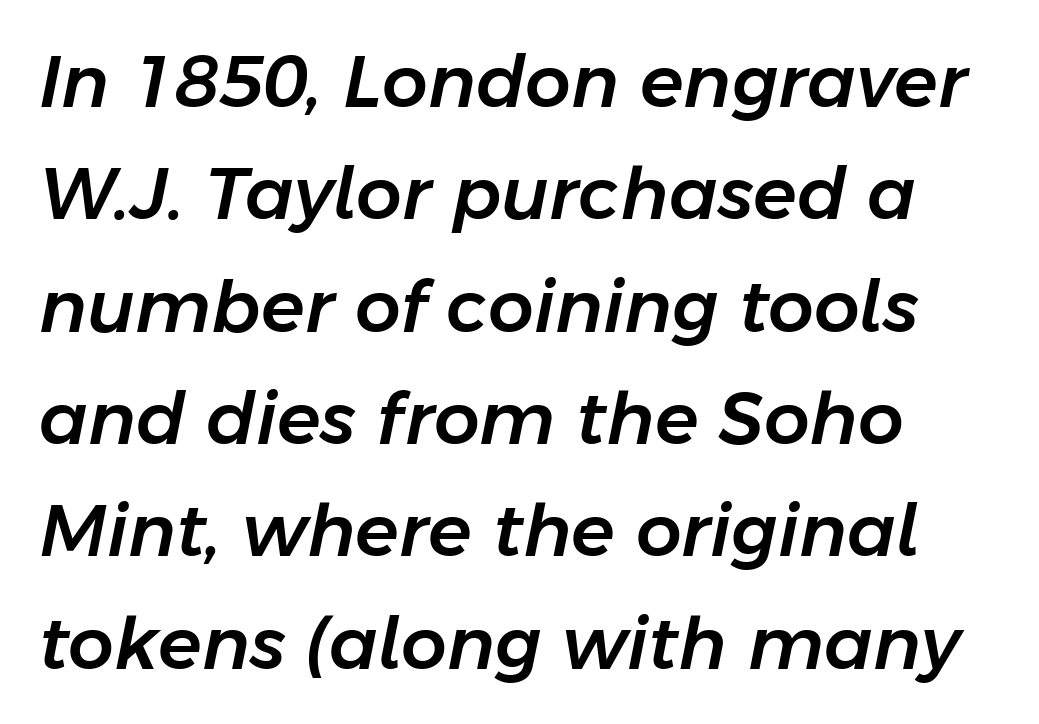
The image shows 72 px text type, italic (leaning right); set left-aligned, normal line spacing (1.56x), normal letter spacing, not underlined; low stroke contrast and a medium x-height.
